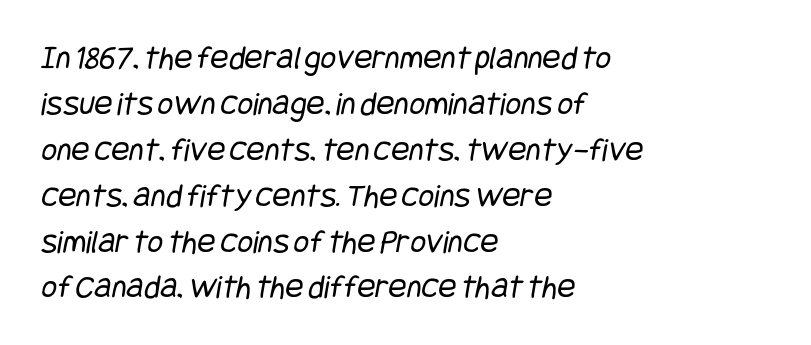
A sans-serif font was chosen for this passage. Is there much room between lines? A standard amount, neither cramped nor airy. The horizontal fit of the characters is conventional and even. Letters rest on an invisible, unmarked baseline.
